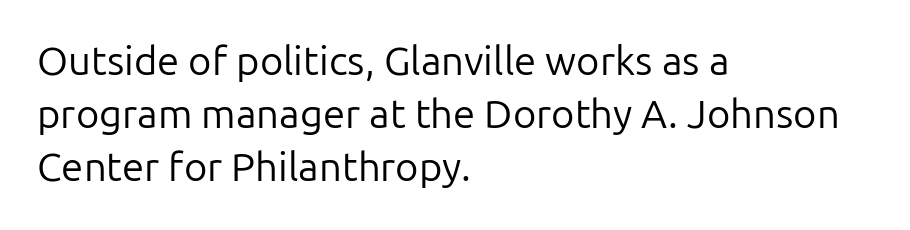
The image shows 40 px regular-weight sans-serif type, upright; set left-aligned, normal line spacing (1.33x), normal letter spacing, not underlined; low stroke contrast and a medium x-height.
